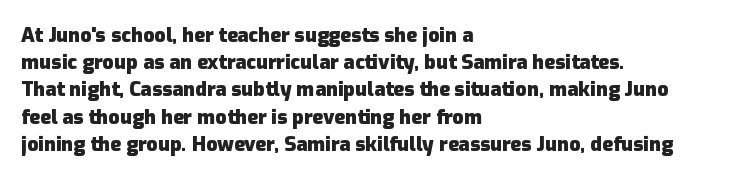
The image shows 20 px bold type, upright; set left-aligned, normal line spacing (1.36x), normal letter spacing, not underlined.
